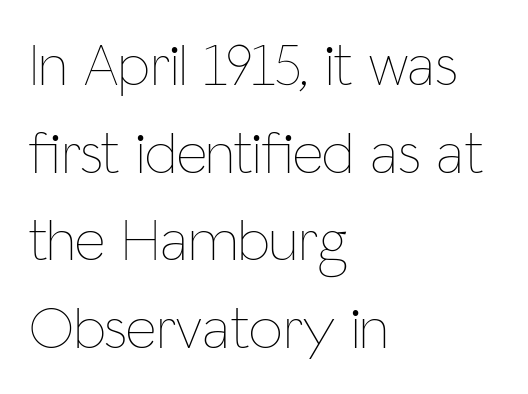
Q: Is the text bold? A: No.
Q: Is the text italic (slanted)? A: No, it is upright.
Q: Is the text underlined? A: No.
Q: How is the paragraph aligned? A: Left-aligned.
Q: Is the spacing between letters normal or unusually wide? A: Normal.
Q: Is the spacing between lines tight, normal or loose? A: Normal.
Q: Width (condensed, normal, or wide)? A: Condensed.
Q: Stroke contrast? A: Low.
Q: x-height? A: Medium.
Q: Monospaced? A: No.
